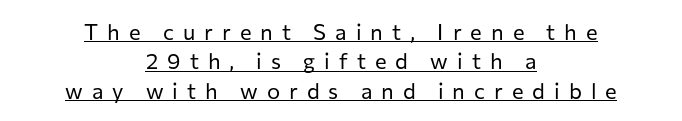
Q: Is the text bold? A: No.
Q: Is the text italic (slanted)? A: No, it is upright.
Q: Is the text underlined? A: Yes.
Q: How is the paragraph aligned? A: Centered.
Q: Is the spacing between letters normal or unusually wide? A: Unusually wide.
Q: Is the spacing between lines tight, normal or loose? A: Normal.
